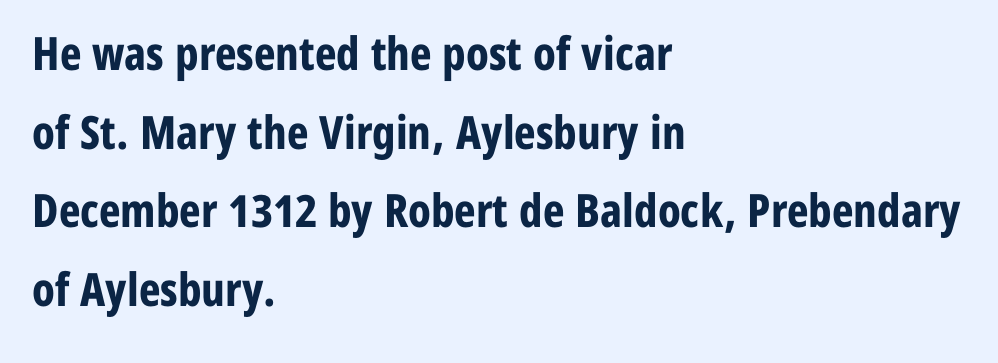
The type is set solid horizontally, with unmodified tracking. Proportional: the letters do not fall into vertical columns. The type family on display is of the sans-serif kind. The paragraph has a hard left edge and a soft right edge. Any mark beneath the type? The region is blank.
